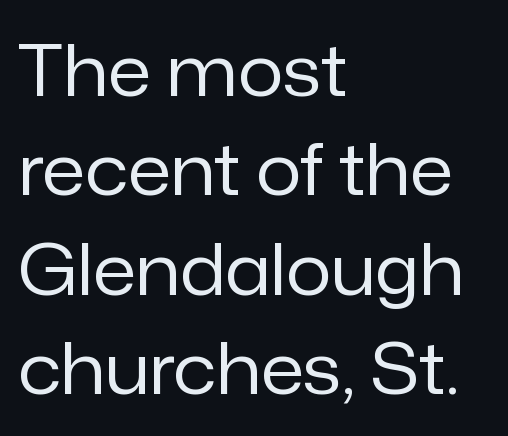
The paragraph has a hard left edge and a soft right edge. Weight: regular or lighter. The lines sit at an ordinary, default distance from one another. The letters stand straight up with perfectly vertical stems. The foot of each line stays bare and open.
